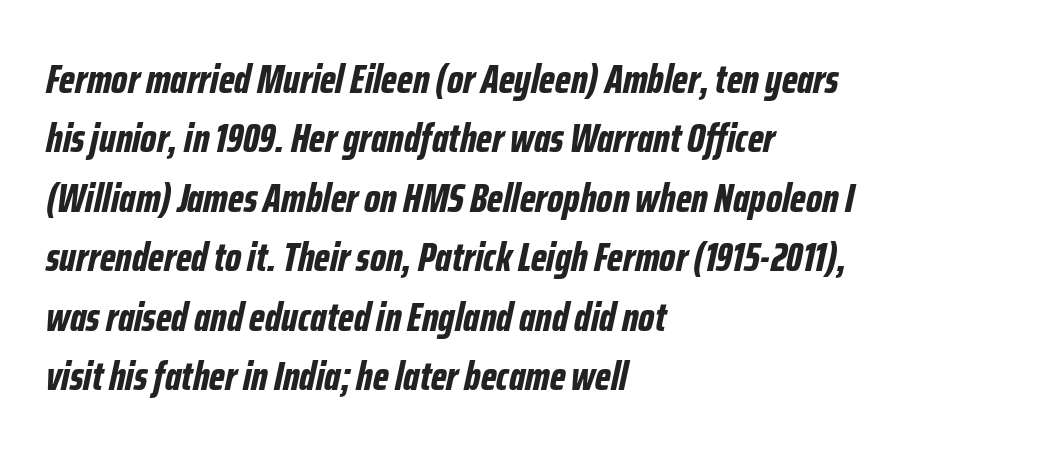
{"italic": "yes", "lean": "right", "slant_degrees": 12, "bold": "yes", "weight": "bold", "width": "condensed", "stroke_contrast": "low", "x_height": "medium", "monospaced": "no", "underline": "no", "align": "left", "line_spacing": "normal", "line_spacing_ratio": 1.45, "letter_spacing": "normal", "letter_spacing_em": 0.0, "glyph_px": 41}
